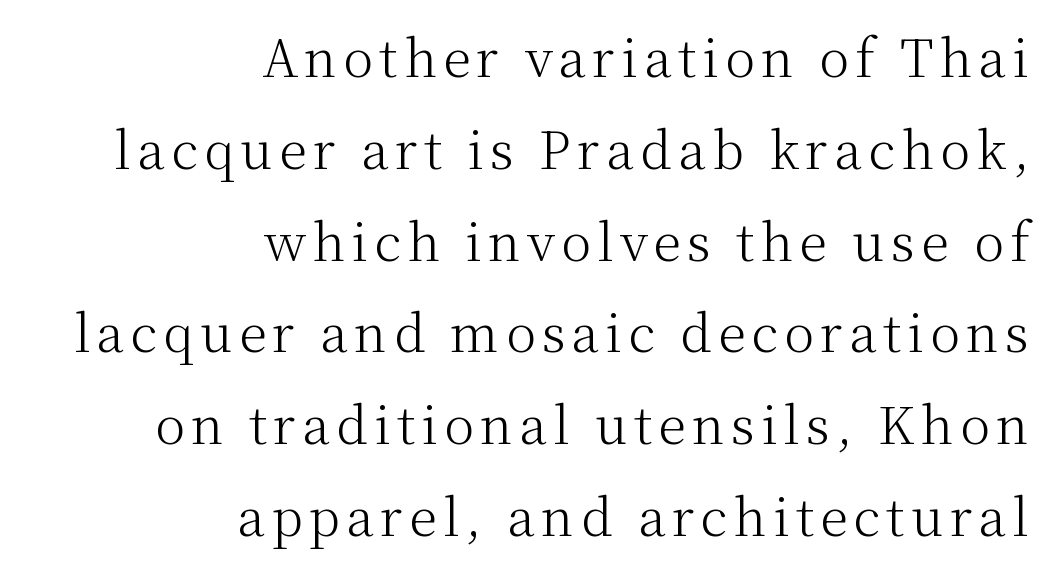
The image shows 51 px light serif type, upright; set right-aligned, line spacing 1.8x, not underlined; medium stroke contrast and a medium x-height.
